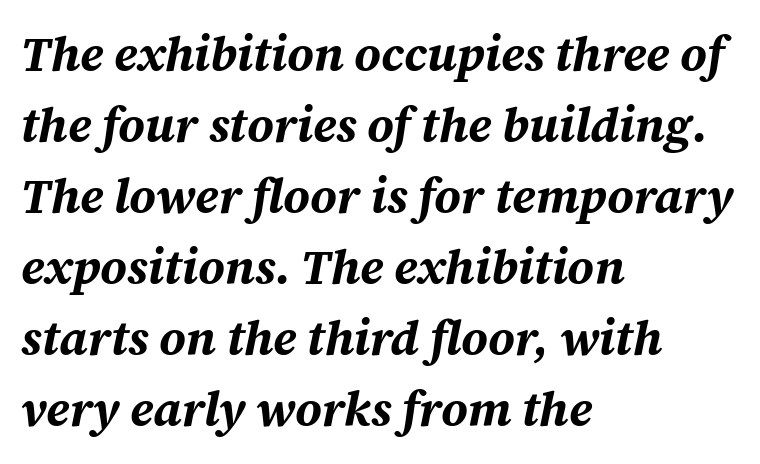
Q: Is the text bold? A: Yes.
Q: Is the text italic (slanted)? A: Yes, it leans right by about 12 degrees.
Q: Is the text underlined? A: No.
Q: How is the paragraph aligned? A: Left-aligned.
Q: Is the spacing between letters normal or unusually wide? A: Normal.
Q: Is the spacing between lines tight, normal or loose? A: Normal.
Q: Width (condensed, normal, or wide)? A: Normal.
Q: Stroke contrast? A: Medium.
Q: x-height? A: Medium.
Q: Monospaced? A: No.
